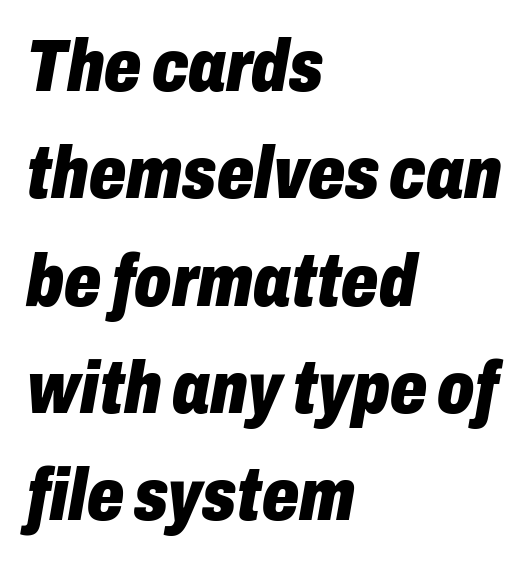
{"italic": "yes", "lean": "right", "slant_degrees": 10, "bold": "yes", "weight": "heavy", "width": "condensed", "stroke_contrast": "low", "x_height": "medium", "monospaced": "no", "underline": "no", "align": "left", "line_spacing": "normal", "line_spacing_ratio": 1.47, "letter_spacing": "normal", "letter_spacing_em": 0.0, "glyph_px": 73}
